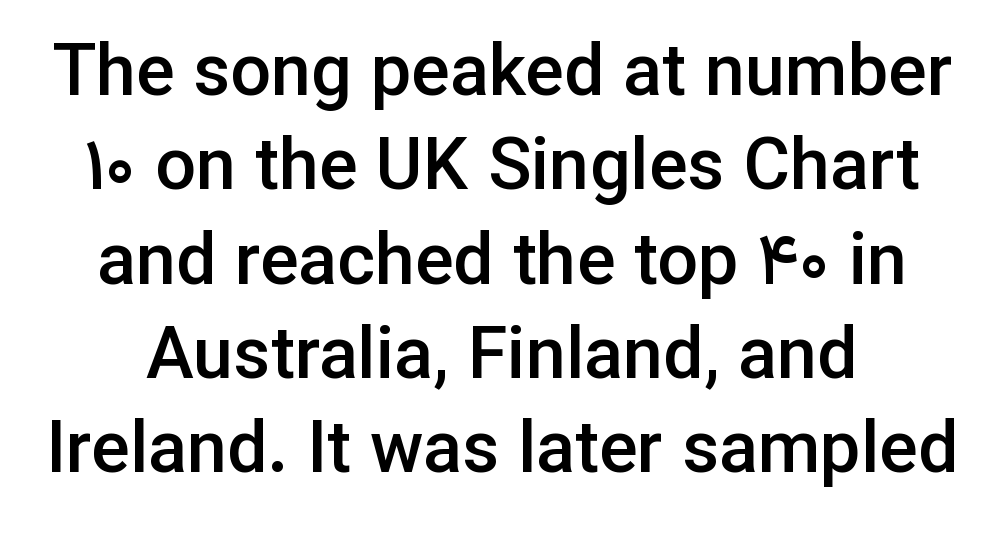
Q: Is the text bold? A: Semi-bold.
Q: Is the text italic (slanted)? A: No, it is upright.
Q: Is the typeface a serif or a sans-serif typeface? A: Sans-serif.
Q: Is the text underlined? A: No.
Q: How is the paragraph aligned? A: Centered.
Q: Is the spacing between letters normal or unusually wide? A: Normal.
Q: Is the spacing between lines tight, normal or loose? A: Normal.
Q: Width (condensed, normal, or wide)? A: Normal.
Q: Stroke contrast? A: Low.
Q: x-height? A: Medium.
Q: Monospaced? A: No.
